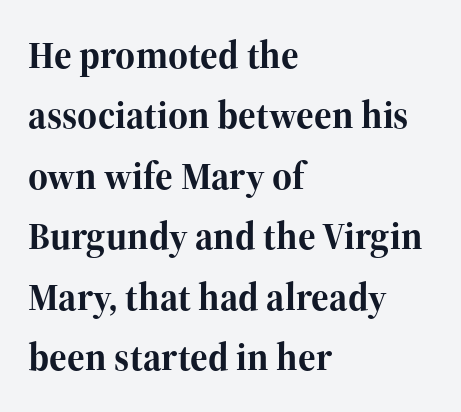
Q: Is the text bold? A: Yes.
Q: Is the text italic (slanted)? A: No, it is upright.
Q: Is the typeface a serif or a sans-serif typeface? A: Serif.
Q: Is the text underlined? A: No.
Q: How is the paragraph aligned? A: Left-aligned.
Q: Is the spacing between letters normal or unusually wide? A: Normal.
Q: Is the spacing between lines tight, normal or loose? A: Normal.
Q: Width (condensed, normal, or wide)? A: Normal.
Q: Stroke contrast? A: High.
Q: x-height? A: Medium.
Q: Monospaced? A: No.
